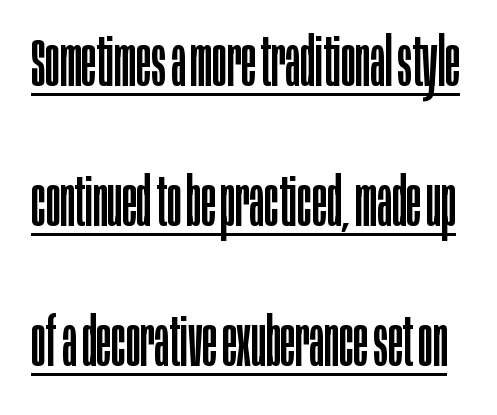
The typography opts for an upright posture over an oblique one. Glance below the letters and you will spot a drawn line. Vertical stems look standard width or narrower in stroke. The text was rendered using a sans face with plain stroke endings.
